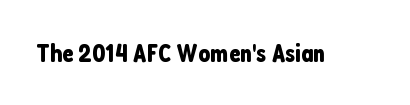
Q: Is the text italic (slanted)? A: No, it is upright.
Q: Is the text underlined? A: No.
Q: Is the spacing between letters normal or unusually wide? A: Normal.
